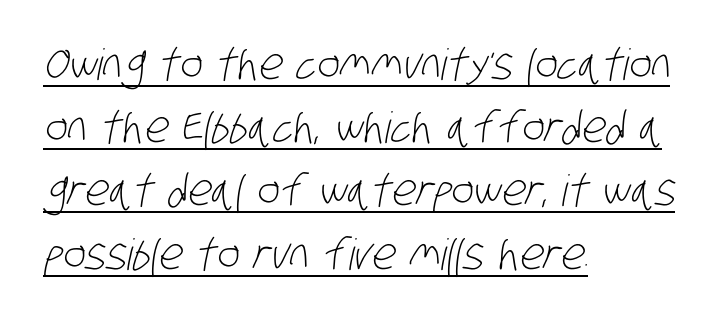
The image shows 43 px light, condensed sans-serif type; set left-aligned, normal line spacing (1.47x), normal letter spacing, underlined; low stroke contrast and a large x-height.
